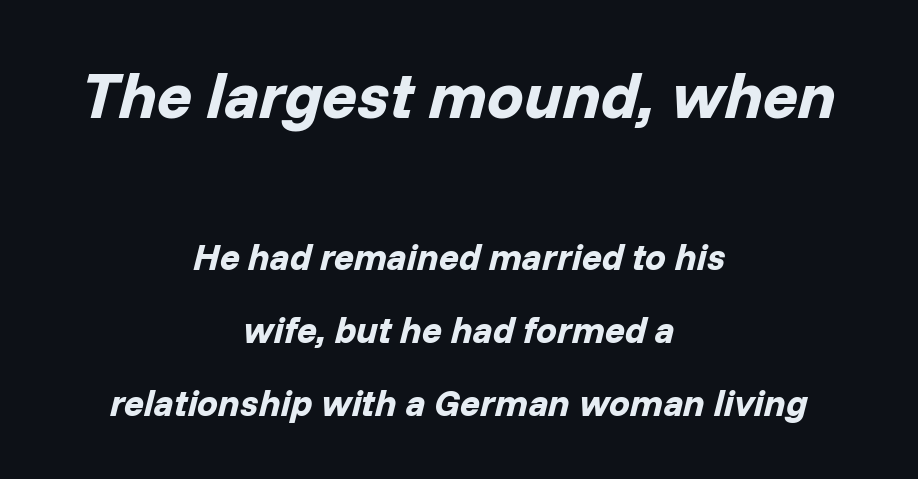
Q: Is the text bold? A: Yes.
Q: Is the text italic (slanted)? A: Yes, it leans right by about 14 degrees.
Q: Is the text underlined? A: No.
Q: How is the paragraph aligned? A: Centered.
Q: Is the spacing between letters normal or unusually wide? A: Normal.
Q: Is the spacing between lines tight, normal or loose? A: Loose.
Q: Which block of text is set in a larger size, the first (top) or the second (bottom)? A: The first (top) one.
Q: Width (condensed, normal, or wide)? A: Normal.
Q: Stroke contrast? A: Low.
Q: x-height? A: Medium.
Q: Monospaced? A: No.
